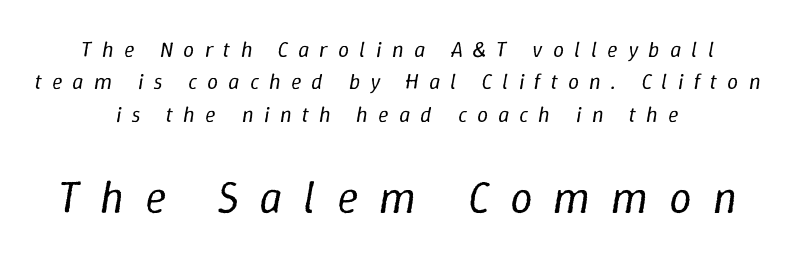
The letterforms stand isolated, each surrounded by extra space. The designer gave the closing block more size than the opening block. The letters are slanted; this is an italic face. The zone under the glyphs is completely vacant. The leading is moderate, giving the passage an even texture.
